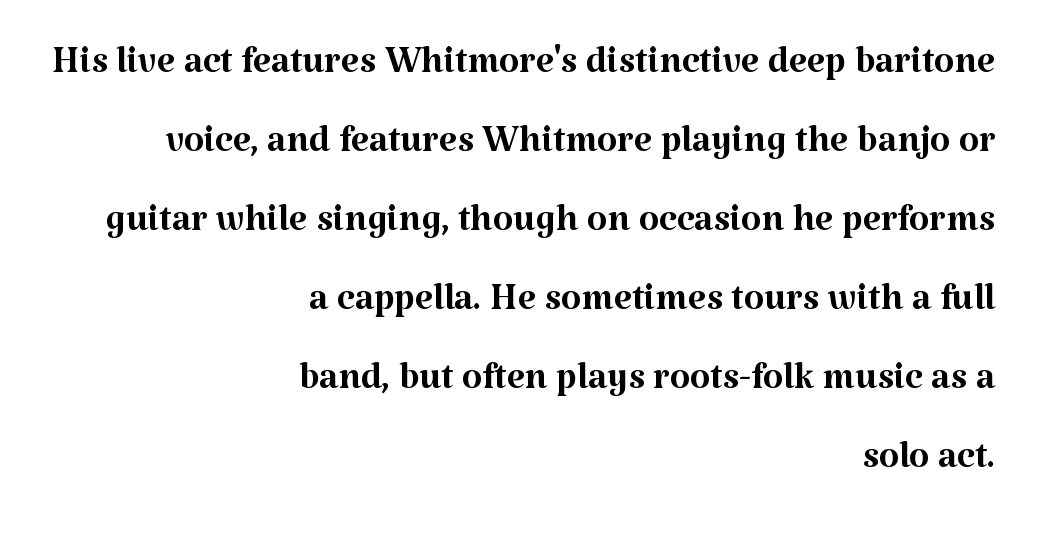
{"serif": "yes", "italic": "no", "bold": "no", "weight": "regular", "width": "normal", "stroke_contrast": "medium", "x_height": "medium", "monospaced": "no", "underline": "no", "align": "right", "line_spacing": "normal", "line_spacing_ratio": 1.52, "letter_spacing": "normal", "letter_spacing_em": 0.0, "glyph_px": 52}
